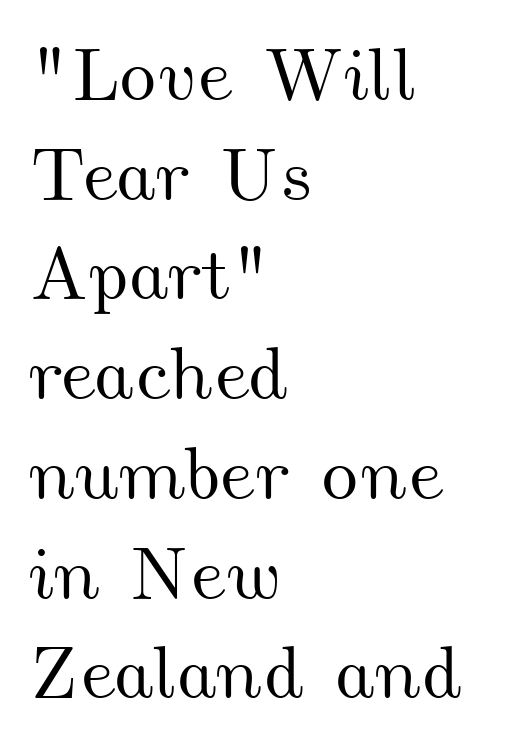
Baseline-to-baseline distance is the conventional proportion of letter height. Spacing verdict: proportional, widths tailored to each character. Nobody drew a line under any word here. In CSS terms this would be text-align: left. A typesetter would call this zero additional tracking.
